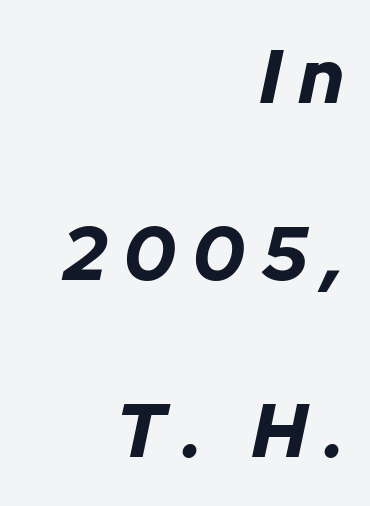
Rendered with sloped, italic letterforms. Weight: bold. The gaps between neighbouring characters are conspicuously large. Is this a fixed-width face? No — the glyphs have proportional, varying widths. Successive baselines arrive slowly, with a big drop between each.
